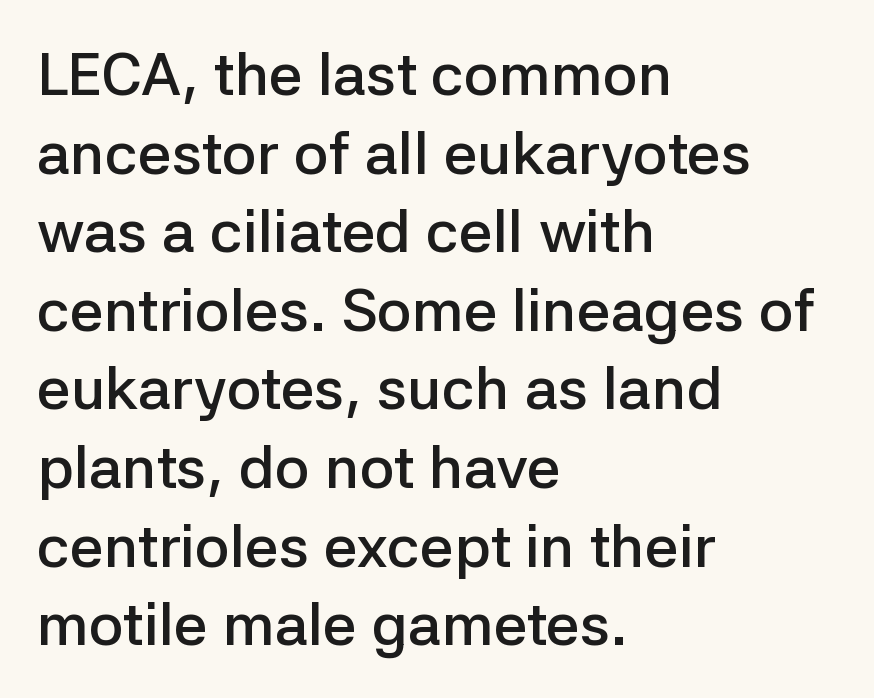
The image shows 60 px semibold sans-serif type, upright; set left-aligned, normal line spacing (1.31x), normal letter spacing, not underlined; low stroke contrast and a medium x-height.
